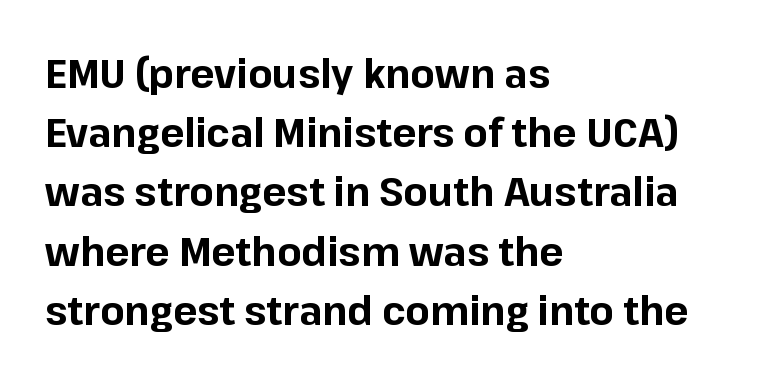
Spacing verdict: proportional, widths tailored to each character. Whoever set this chose a conventional vertical rhythm. Posture: vertical. Characters follow at the spacing the type designer built in. The space directly below the letters is spotless. If you drew a ruler down the left edge, every line would touch it.
